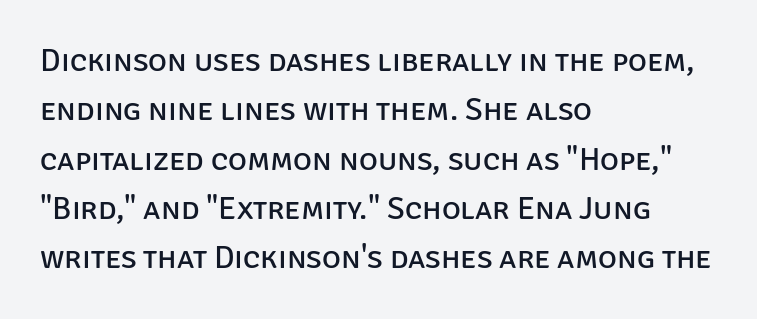
Q: Is the text bold? A: No.
Q: Is the text italic (slanted)? A: No, it is upright.
Q: Is the typeface a serif or a sans-serif typeface? A: Sans-serif.
Q: Is the text underlined? A: No.
Q: How is the paragraph aligned? A: Left-aligned.
Q: Is the spacing between letters normal or unusually wide? A: Normal.
Q: Is the spacing between lines tight, normal or loose? A: Normal.
Q: Width (condensed, normal, or wide)? A: Normal.
Q: Stroke contrast? A: Low.
Q: x-height? A: Large.
Q: Monospaced? A: No.
